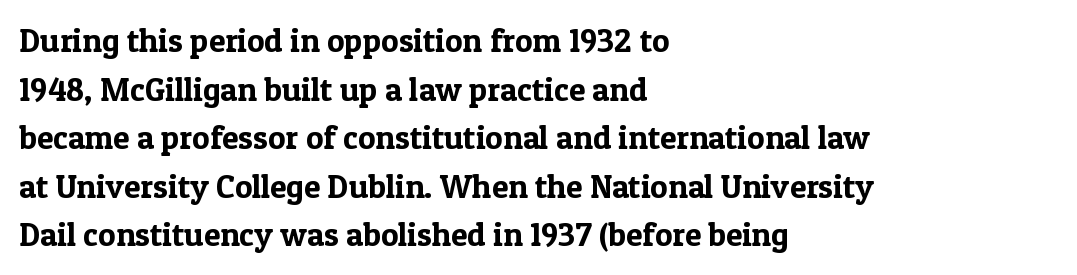
{"serif": "yes", "italic": "no", "width": "normal", "x_height": "medium", "monospaced": "no", "underline": "no", "align": "left", "line_spacing": "normal", "line_spacing_ratio": 1.47, "letter_spacing": "normal", "letter_spacing_em": 0.0, "glyph_px": 33}
